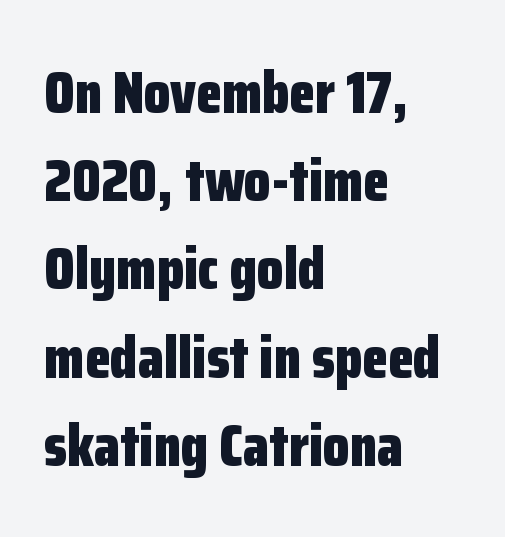
The image shows 60 px bold, condensed sans-serif type, upright; set left-aligned, normal line spacing (1.47x), normal letter spacing, not underlined; low stroke contrast and a medium x-height.
